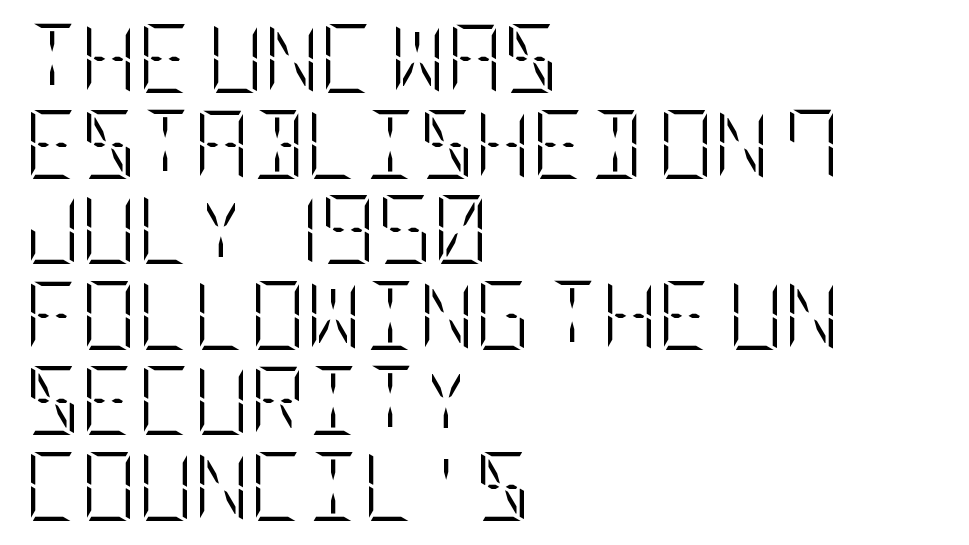
The image shows 69 px light, condensed type, upright; set left-aligned, line spacing 1.24x, normal letter spacing, not underlined; low stroke contrast and a large x-height.
